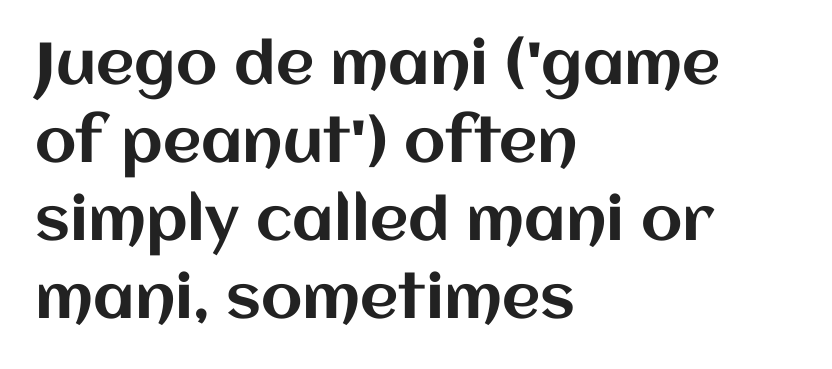
Inter-character spacing is left at the font's built-in metrics. Regarding leading, the lines here are spaced in the standard way. Italic? Not at all — the glyphs are vertical. The text block is weighted toward the left margin, trailing off unevenly rightward.
